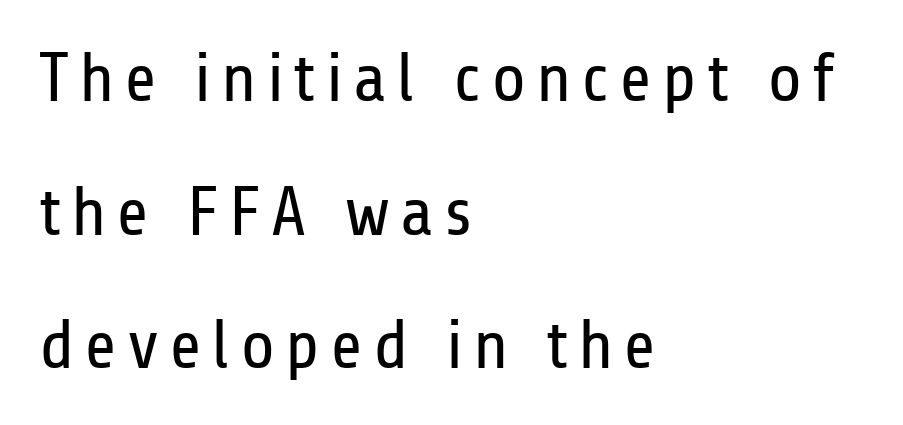
The ragged edge is on the right, which tells us the setting is flush left. Vertically, the passage feels expansive, rows floating well apart. Is this a heavy cut? Hardly; it is regular or lighter. Every character sits straight up, as roman type does. The string is rendered with underlining switched off. Proportional: the letters do not fall into vertical columns.
